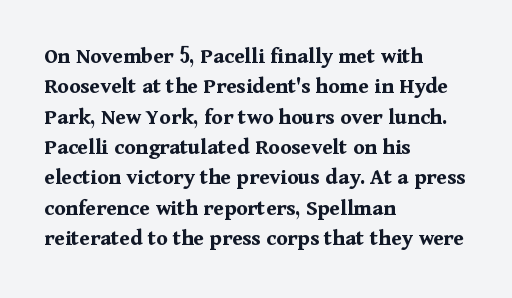
{"italic": "no", "bold": "yes", "underline": "no", "align": "left", "line_spacing": "normal", "line_spacing_ratio": 1.32, "letter_spacing": "normal", "letter_spacing_em": 0.0, "glyph_px": 23}
